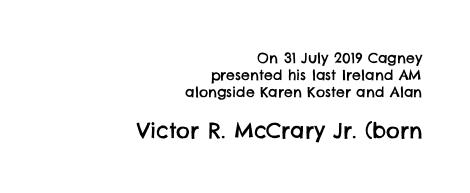
The image shows 21 px text type; set right-aligned, line spacing 1.23x, normal letter spacing, not underlined; the second (bottom) block is 1.5x larger.
